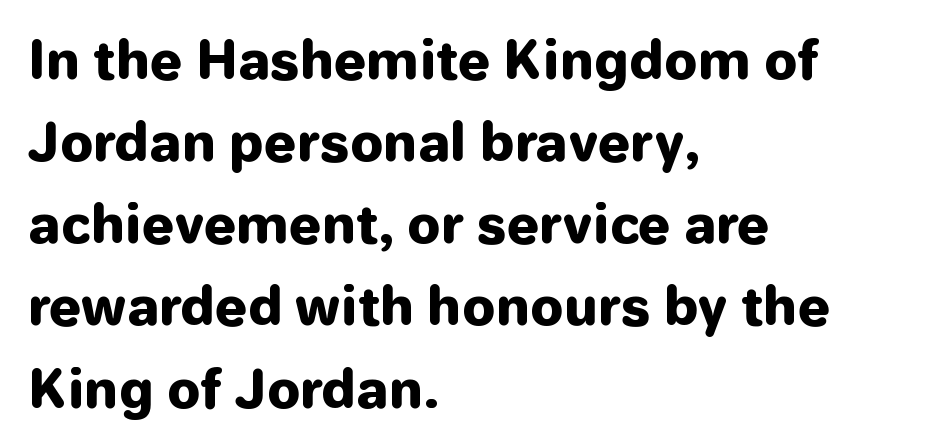
{"serif": "no", "italic": "no", "bold": "yes", "weight": "heavy", "width": "normal", "stroke_contrast": "low", "x_height": "medium", "monospaced": "no", "underline": "no", "align": "left", "line_spacing": "normal", "line_spacing_ratio": 1.58, "letter_spacing": "normal", "letter_spacing_em": 0.0, "glyph_px": 52}
